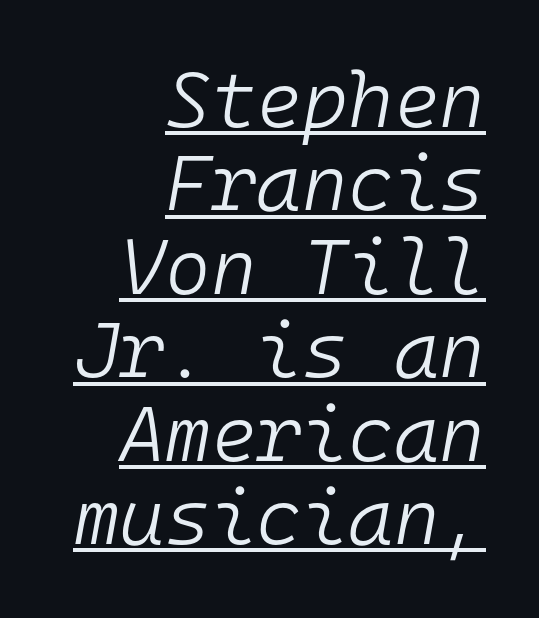
{"italic": "yes", "lean": "right", "slant_degrees": 10, "bold": "no", "weight": "light", "width": "normal", "stroke_contrast": "low", "x_height": "medium", "monospaced": "yes", "underline": "yes", "align": "right", "line_spacing": "tight", "line_spacing_ratio": 1.07, "letter_spacing": "normal", "letter_spacing_em": 0.0, "glyph_px": 78}
